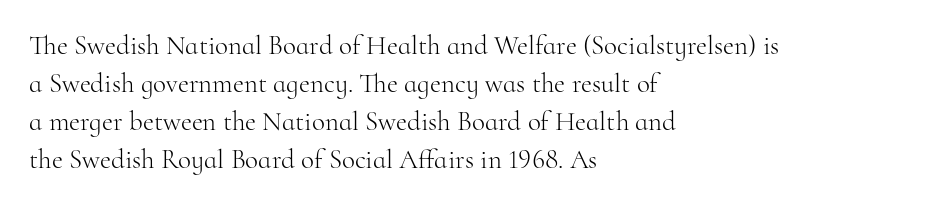
Q: Is the text bold? A: No.
Q: Is the text italic (slanted)? A: No, it is upright.
Q: Is the text underlined? A: No.
Q: How is the paragraph aligned? A: Left-aligned.
Q: Is the spacing between letters normal or unusually wide? A: Normal.
Q: Is the spacing between lines tight, normal or loose? A: Normal.
